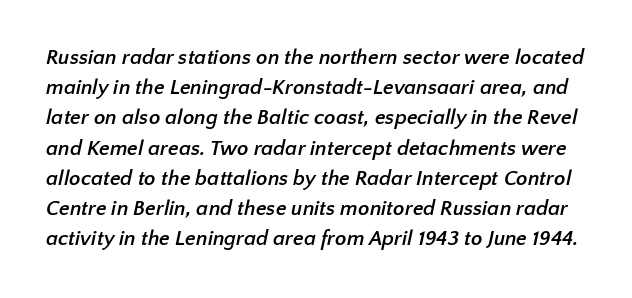
Unmarked baselines from the first word to the last. The horizontal fit of the characters is conventional and even. The typesetting leans heavy: a genuine bold. The leading is moderate, giving the passage an even texture.
